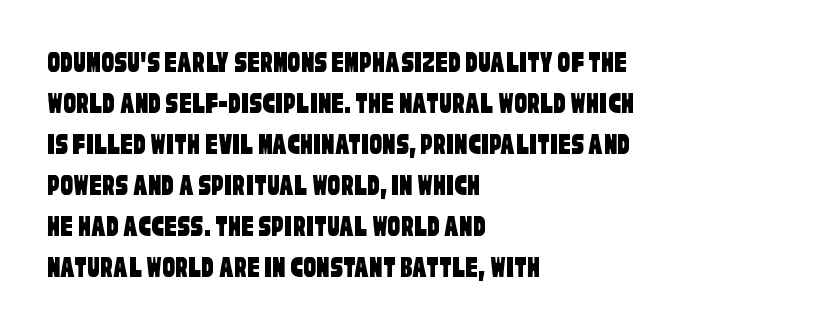
Q: Is the typeface a serif or a sans-serif typeface? A: Sans-serif.
Q: Is the text underlined? A: No.
Q: How is the paragraph aligned? A: Left-aligned.
Q: Is the spacing between letters normal or unusually wide? A: Normal.
Q: Is the spacing between lines tight, normal or loose? A: Normal.
Q: Width (condensed, normal, or wide)? A: Condensed.
Q: Stroke contrast? A: Low.
Q: x-height? A: Large.
Q: Monospaced? A: No.
